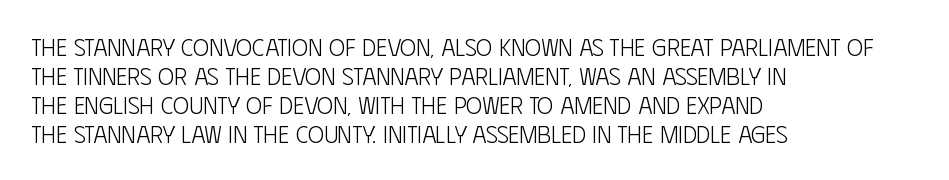
{"italic": "no", "bold": "no", "underline": "no", "align": "left", "line_spacing_ratio": 1.21, "letter_spacing": "normal", "letter_spacing_em": 0.0, "glyph_px": 24}
